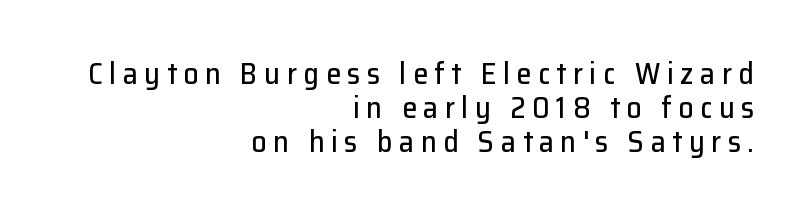
Q: Is the text italic (slanted)? A: No, it is upright.
Q: Is the typeface a serif or a sans-serif typeface? A: Sans-serif.
Q: Is the text underlined? A: No.
Q: How is the paragraph aligned? A: Right-aligned.
Q: Is the spacing between letters normal or unusually wide? A: Unusually wide.
Q: Is the spacing between lines tight, normal or loose? A: Tight.
Q: Width (condensed, normal, or wide)? A: Normal.
Q: Stroke contrast? A: Low.
Q: x-height? A: Medium.
Q: Monospaced? A: No.
